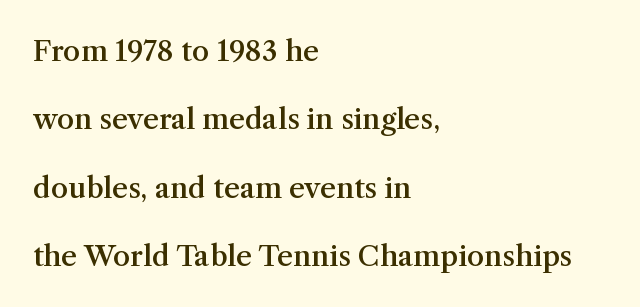
The image shows 28 px semibold serif type, upright; set left-aligned, loose line spacing (2.44x), normal letter spacing, not underlined; medium stroke contrast and a medium x-height.
